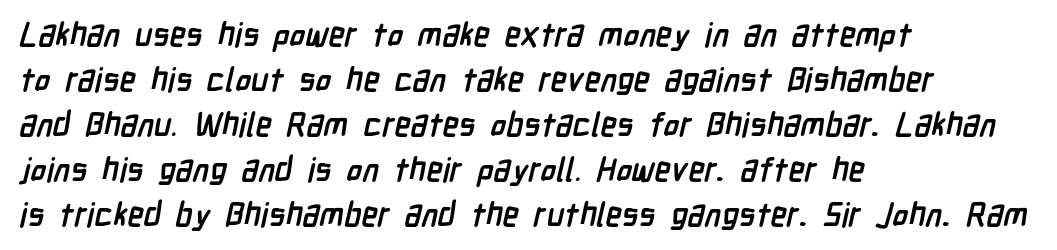
The image shows 33 px semibold, condensed sans-serif type; set left-aligned, normal line spacing (1.36x), normal letter spacing, not underlined; low stroke contrast and a medium x-height.
